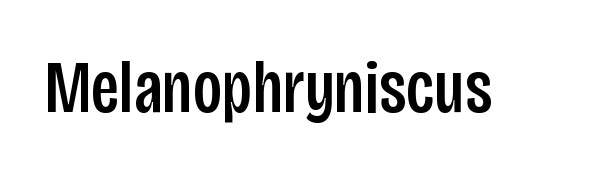
This sample uses plain, unmodified letter spacing. Classification — sans serif. Ascenders rise straight up at ninety degrees. You could not count columns in this text — the font is proportionally spaced.
